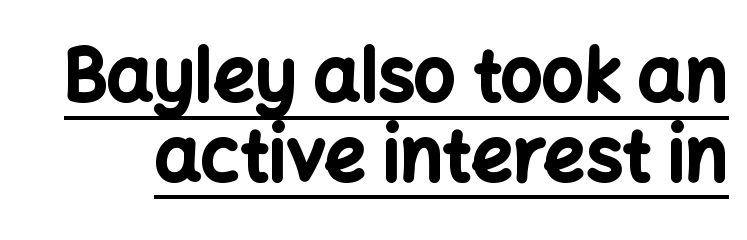
{"serif": "no", "italic": "no", "bold": "yes", "weight": "bold", "width": "normal", "stroke_contrast": "low", "x_height": "medium", "monospaced": "no", "underline": "yes", "line_spacing": "tight", "line_spacing_ratio": 1.09, "letter_spacing": "normal", "letter_spacing_em": 0.0, "glyph_px": 73}
